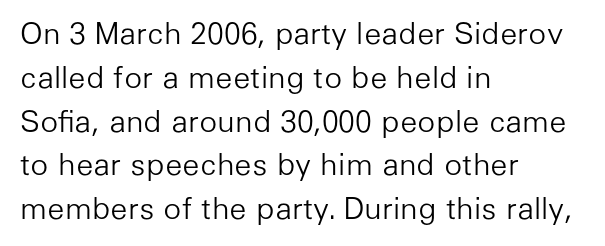
Q: Is the text bold? A: No.
Q: Is the text italic (slanted)? A: No, it is upright.
Q: Is the typeface a serif or a sans-serif typeface? A: Sans-serif.
Q: Is the text underlined? A: No.
Q: How is the paragraph aligned? A: Left-aligned.
Q: Is the spacing between letters normal or unusually wide? A: Normal.
Q: Is the spacing between lines tight, normal or loose? A: Normal.
Q: Width (condensed, normal, or wide)? A: Normal.
Q: Stroke contrast? A: Low.
Q: x-height? A: Medium.
Q: Monospaced? A: No.
